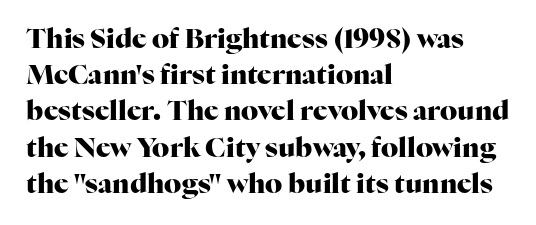
Q: Is the text bold? A: Yes.
Q: Is the text italic (slanted)? A: No, it is upright.
Q: Is the text underlined? A: No.
Q: How is the paragraph aligned? A: Left-aligned.
Q: Is the spacing between letters normal or unusually wide? A: Normal.
Q: Is the spacing between lines tight, normal or loose? A: Normal.
